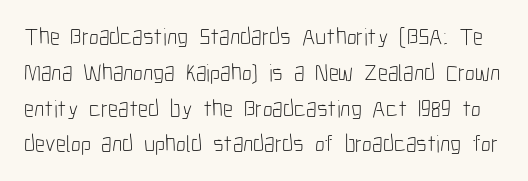
Q: Is the text bold? A: No.
Q: Is the text italic (slanted)? A: No, it is upright.
Q: Is the text underlined? A: No.
Q: Is the spacing between letters normal or unusually wide? A: Normal.
Q: Is the spacing between lines tight, normal or loose? A: Normal.
